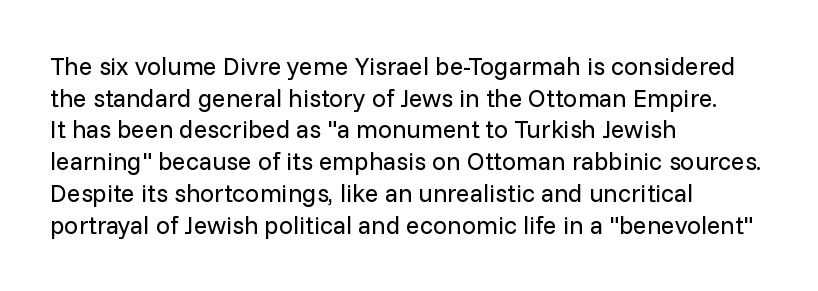
{"italic": "no", "bold": "no", "underline": "no", "align": "left", "line_spacing": "normal", "line_spacing_ratio": 1.27, "letter_spacing": "normal", "letter_spacing_em": 0.0, "glyph_px": 25}
